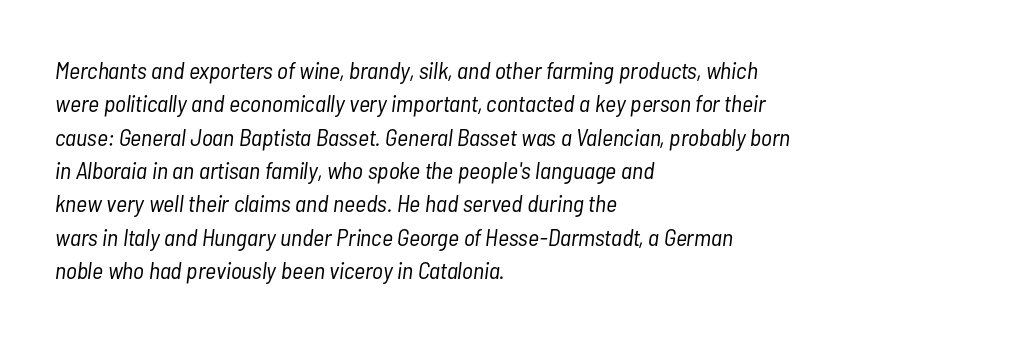
{"italic": "yes", "lean": "right", "slant_degrees": 7, "bold": "no", "underline": "no", "align": "left", "line_spacing": "normal", "line_spacing_ratio": 1.39, "letter_spacing": "normal", "letter_spacing_em": 0.0, "glyph_px": 24}
